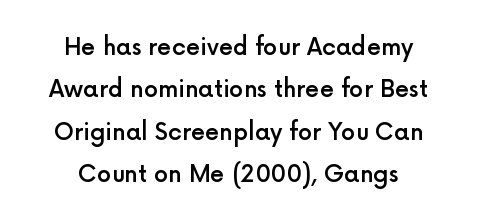
Students, note that the glyphs here touch the page at normal intervals. Upright lettering throughout. Bare-footed words on every line. How heavy is the stroke? Medium-heavy — a semibold, shy of bold.
